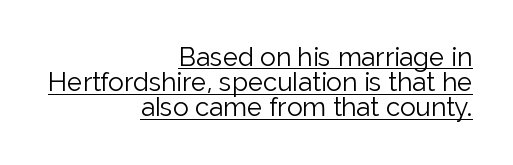
Every character sits straight up, as roman type does. The line texture is even and compact thanks to regular tracking. Caption: multi-line text, flush right, ragged left. The typesetting does not lean heavy: it is not bold. Has an underline been added? It has.
